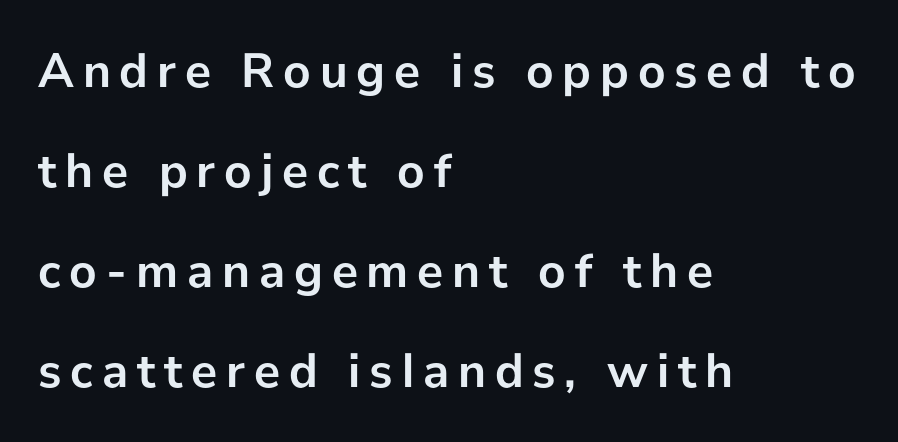
Q: Is the text bold? A: Yes.
Q: Is the text italic (slanted)? A: No, it is upright.
Q: Is the typeface a serif or a sans-serif typeface? A: Sans-serif.
Q: Is the text underlined? A: No.
Q: How is the paragraph aligned? A: Left-aligned.
Q: Is the spacing between lines tight, normal or loose? A: Loose.
Q: Width (condensed, normal, or wide)? A: Normal.
Q: Stroke contrast? A: Low.
Q: x-height? A: Medium.
Q: Monospaced? A: No.
